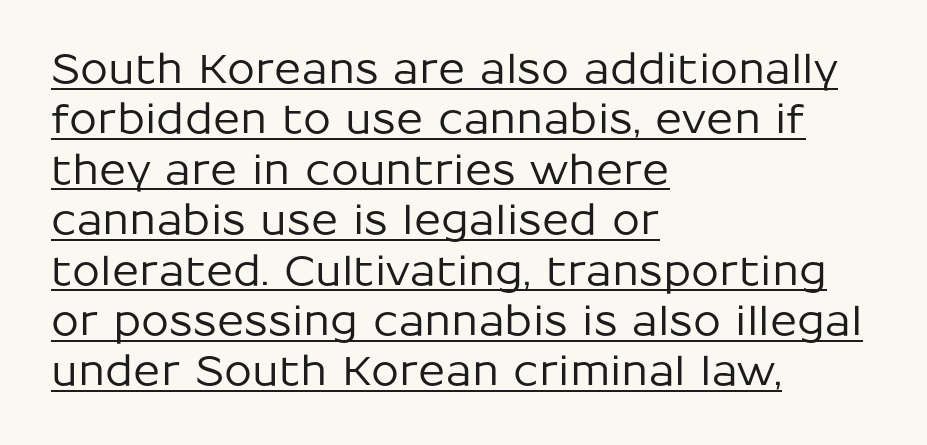
Q: Is the text italic (slanted)? A: No, it is upright.
Q: Is the typeface a serif or a sans-serif typeface? A: Sans-serif.
Q: Is the text underlined? A: Yes.
Q: How is the paragraph aligned? A: Left-aligned.
Q: Is the spacing between letters normal or unusually wide? A: Normal.
Q: Is the spacing between lines tight, normal or loose? A: Normal.
Q: Width (condensed, normal, or wide)? A: Normal.
Q: Stroke contrast? A: Low.
Q: x-height? A: Medium.
Q: Monospaced? A: No.
